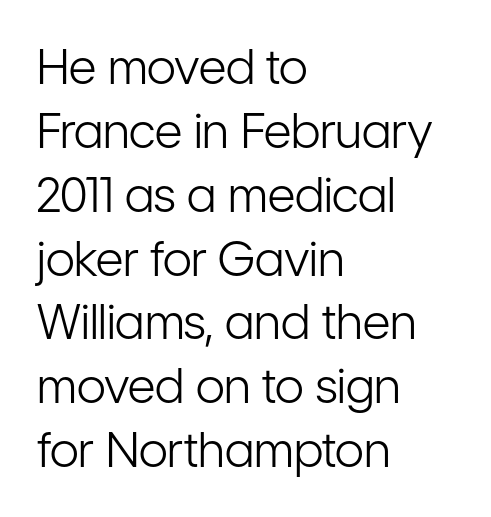
The image shows 48 px light, condensed sans-serif type, upright; set left-aligned, normal line spacing (1.33x), normal letter spacing, not underlined; low stroke contrast and a medium x-height.
